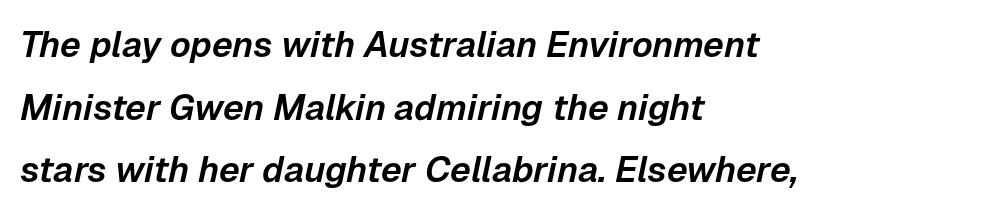
{"italic": "yes", "lean": "right", "slant_degrees": 12, "width": "normal", "stroke_contrast": "low", "x_height": "medium", "monospaced": "no", "underline": "no", "align": "left", "line_spacing_ratio": 1.74, "letter_spacing": "normal", "letter_spacing_em": 0.0, "glyph_px": 36}
